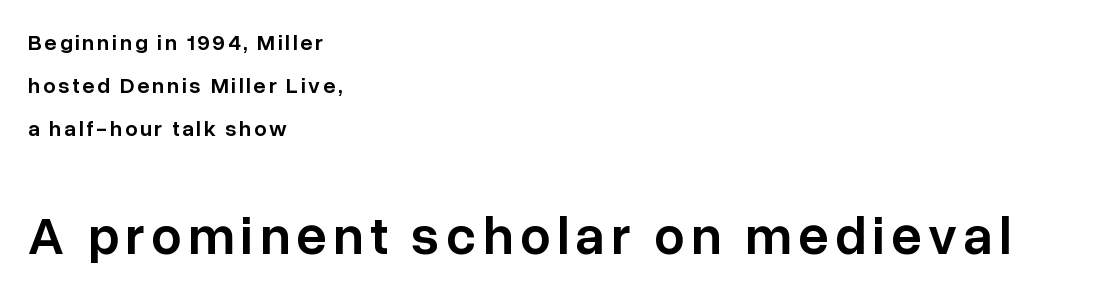
Q: Is the text bold? A: Semi-bold.
Q: Is the text italic (slanted)? A: No, it is upright.
Q: Is the typeface a serif or a sans-serif typeface? A: Sans-serif.
Q: Is the text underlined? A: No.
Q: How is the paragraph aligned? A: Left-aligned.
Q: Is the spacing between lines tight, normal or loose? A: Loose.
Q: Which block of text is set in a larger size, the first (top) or the second (bottom)? A: The second (bottom) one.
Q: Width (condensed, normal, or wide)? A: Normal.
Q: Stroke contrast? A: Low.
Q: x-height? A: Medium.
Q: Monospaced? A: No.
